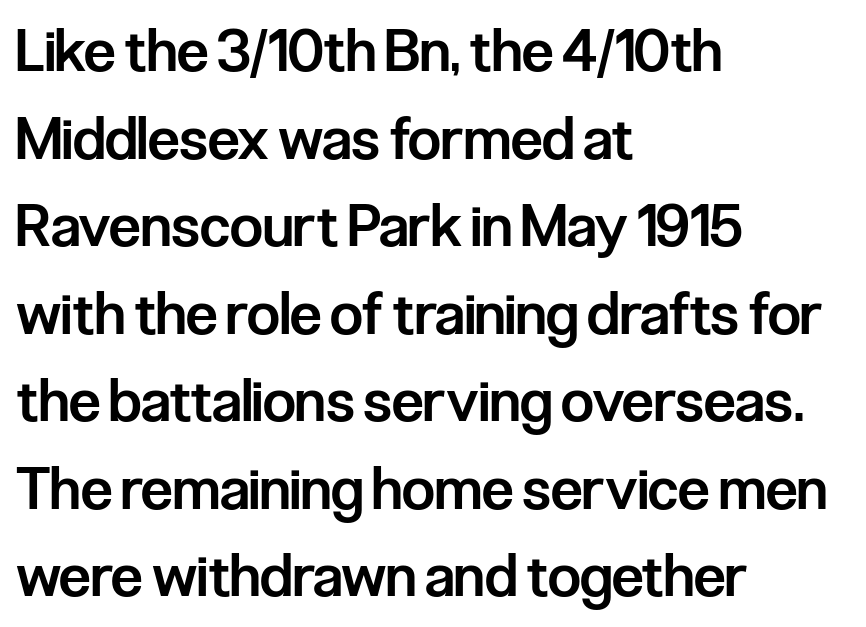
Q: Is the text bold? A: Semi-bold.
Q: Is the text italic (slanted)? A: No, it is upright.
Q: Is the typeface a serif or a sans-serif typeface? A: Sans-serif.
Q: Is the text underlined? A: No.
Q: How is the paragraph aligned? A: Left-aligned.
Q: Is the spacing between letters normal or unusually wide? A: Normal.
Q: Is the spacing between lines tight, normal or loose? A: Normal.
Q: Width (condensed, normal, or wide)? A: Condensed.
Q: Stroke contrast? A: Low.
Q: x-height? A: Medium.
Q: Monospaced? A: No.
